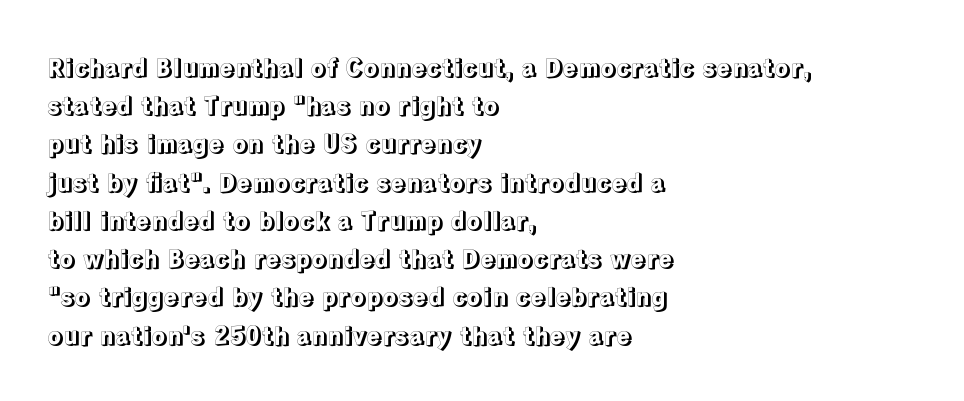
Descenders hang freely into open space. Teacher's note: observe the even left margin — that is flush-left alignment. The vertical gap from one line to the next is medium. If you drew a line through each stem, it would be perfectly vertical. The letters sit at their default tracking, neither squeezed nor spread.
